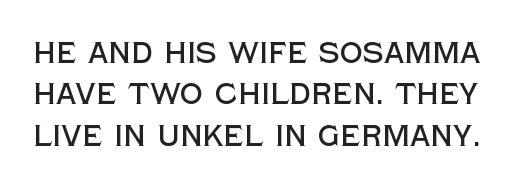
The image shows 29 px sans-serif type, upright; set normal line spacing (1.43x), normal letter spacing, not underlined; a large x-height.
